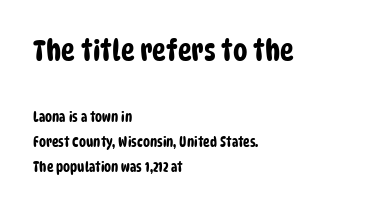
{"serif": "no", "width": "condensed", "stroke_contrast": "low", "x_height": "large", "monospaced": "no", "underline": "no", "align": "left", "line_spacing_ratio": 1.79, "letter_spacing": "normal", "letter_spacing_em": 0.0, "larger_block": "first", "size_ratio": 2.07, "glyph_px": 29}
